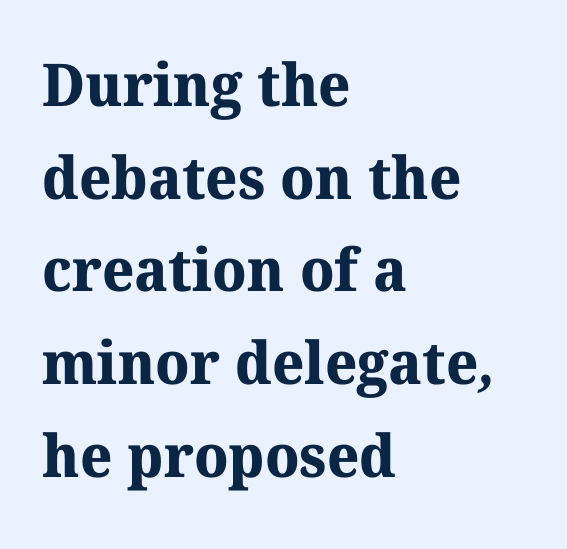
Q: Is the text bold? A: Yes.
Q: Is the typeface a serif or a sans-serif typeface? A: Serif.
Q: Is the text underlined? A: No.
Q: How is the paragraph aligned? A: Left-aligned.
Q: Is the spacing between letters normal or unusually wide? A: Normal.
Q: Is the spacing between lines tight, normal or loose? A: Normal.
Q: Width (condensed, normal, or wide)? A: Normal.
Q: Stroke contrast? A: Medium.
Q: x-height? A: Medium.
Q: Monospaced? A: No.
